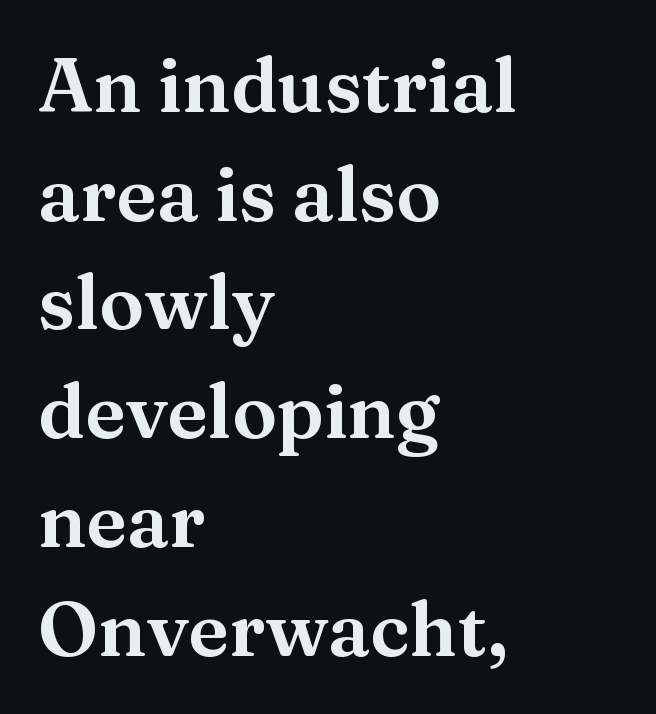
{"serif": "yes", "italic": "no", "width": "wide", "stroke_contrast": "medium", "x_height": "medium", "monospaced": "no", "underline": "no", "align": "left", "line_spacing": "normal", "line_spacing_ratio": 1.45, "letter_spacing": "normal", "letter_spacing_em": 0.0, "glyph_px": 75}
